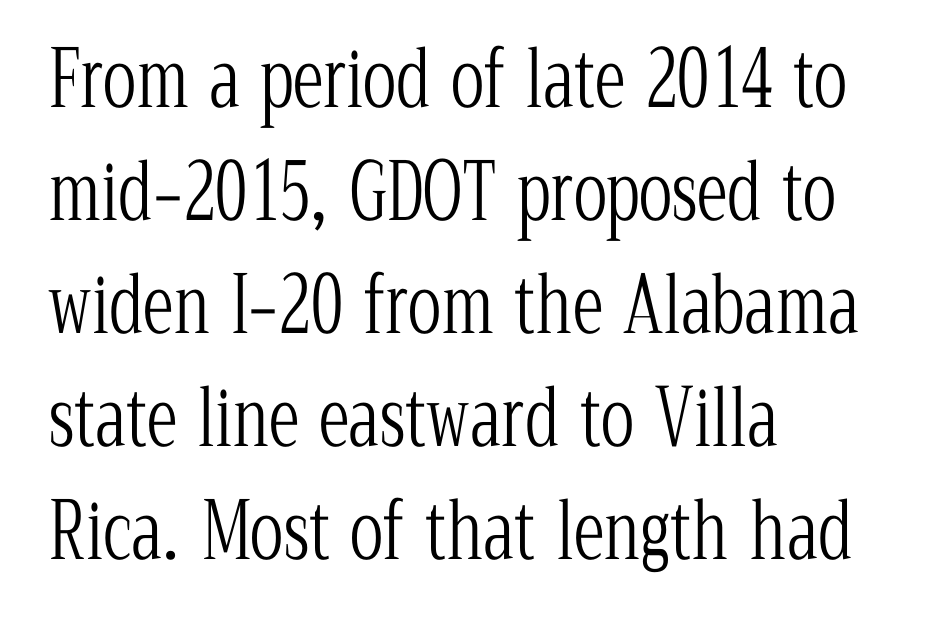
Q: Is the text bold? A: No.
Q: Is the text italic (slanted)? A: No, it is upright.
Q: Is the typeface a serif or a sans-serif typeface? A: Serif.
Q: Is the text underlined? A: No.
Q: How is the paragraph aligned? A: Left-aligned.
Q: Is the spacing between letters normal or unusually wide? A: Normal.
Q: Is the spacing between lines tight, normal or loose? A: Normal.
Q: Width (condensed, normal, or wide)? A: Condensed.
Q: Stroke contrast? A: Low.
Q: x-height? A: Medium.
Q: Monospaced? A: No.
